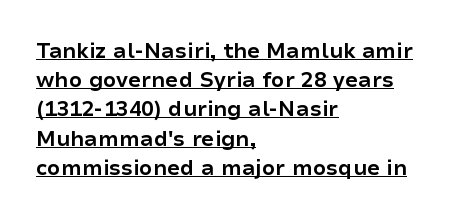
Q: Is the text bold? A: Yes.
Q: Is the text italic (slanted)? A: No, it is upright.
Q: Is the text underlined? A: Yes.
Q: How is the paragraph aligned? A: Left-aligned.
Q: Is the spacing between letters normal or unusually wide? A: Normal.
Q: Is the spacing between lines tight, normal or loose? A: Normal.
